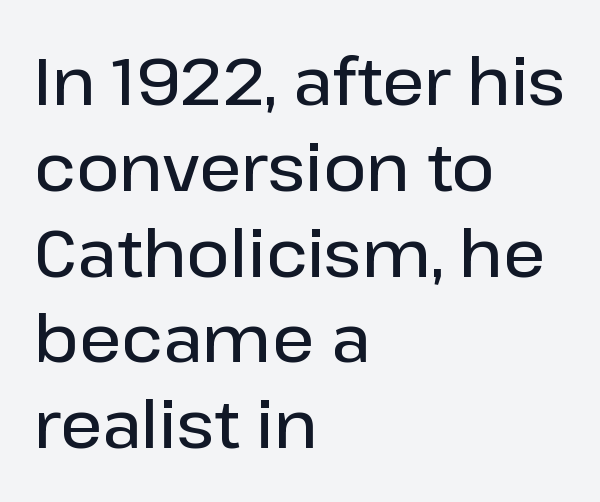
{"serif": "no", "italic": "no", "bold": "semi", "weight": "semibold", "width": "normal", "stroke_contrast": "low", "x_height": "medium", "monospaced": "no", "underline": "no", "align": "left", "line_spacing": "normal", "line_spacing_ratio": 1.3, "letter_spacing": "normal", "letter_spacing_em": 0.0, "glyph_px": 66}
